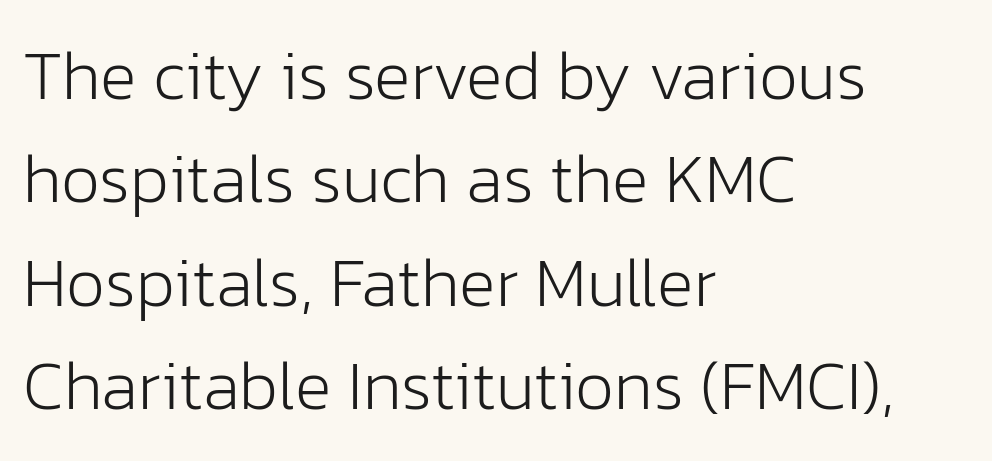
Q: Is the text bold? A: No.
Q: Is the text italic (slanted)? A: No, it is upright.
Q: Is the typeface a serif or a sans-serif typeface? A: Sans-serif.
Q: Is the text underlined? A: No.
Q: How is the paragraph aligned? A: Left-aligned.
Q: Is the spacing between letters normal or unusually wide? A: Normal.
Q: Is the spacing between lines tight, normal or loose? A: Normal.
Q: Width (condensed, normal, or wide)? A: Normal.
Q: Stroke contrast? A: Low.
Q: x-height? A: Medium.
Q: Monospaced? A: No.
